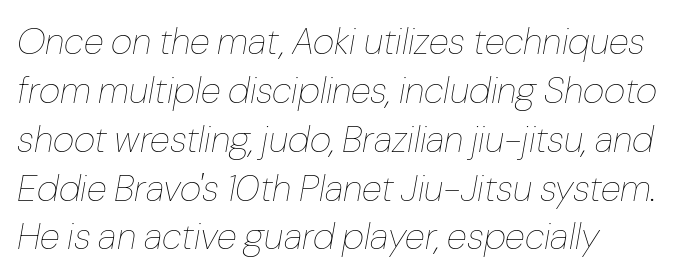
{"italic": "yes", "lean": "right", "slant_degrees": 10, "bold": "no", "weight": "thin", "width": "normal", "stroke_contrast": "low", "x_height": "medium", "monospaced": "no", "underline": "no", "align": "left", "line_spacing": "normal", "line_spacing_ratio": 1.32, "letter_spacing": "normal", "letter_spacing_em": 0.0, "glyph_px": 37}
